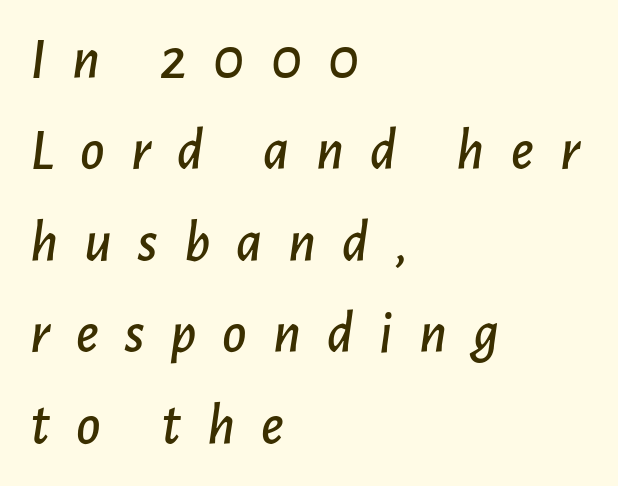
Tall strokes in this sample are angled rather than plumb. Vertical spacing — default. Each word looks stretched out because of the extra space between its letters. The paragraph shown leans on its left margin. Character widths vary here, with narrow letters taking less room than wide ones. The string is rendered with underlining switched off.
